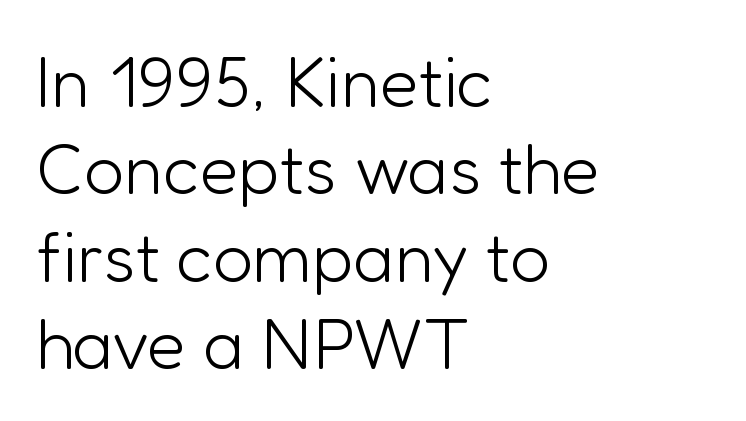
The image shows 71 px light sans-serif type, upright; set left-aligned, line spacing 1.23x, normal letter spacing, not underlined; low stroke contrast and a medium x-height.
